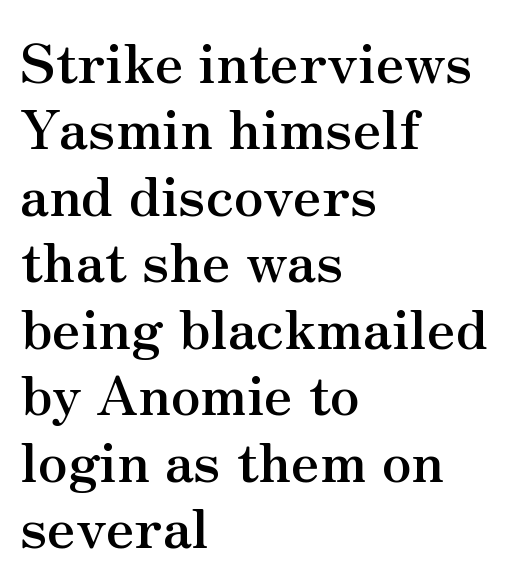
{"serif": "yes", "italic": "no", "bold": "yes", "weight": "semibold", "width": "normal", "stroke_contrast": "medium", "x_height": "small", "monospaced": "no", "underline": "no", "align": "left", "line_spacing_ratio": 1.23, "letter_spacing": "normal", "letter_spacing_em": 0.0, "glyph_px": 54}
